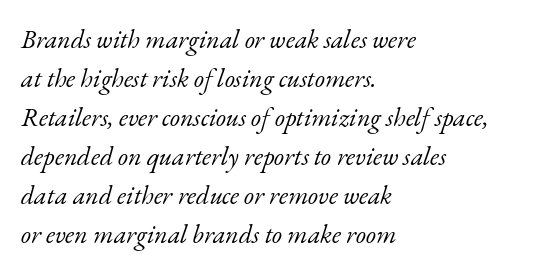
Q: Is the text bold? A: No.
Q: Is the text italic (slanted)? A: Yes, it leans right by about 17 degrees.
Q: Is the text underlined? A: No.
Q: How is the paragraph aligned? A: Left-aligned.
Q: Is the spacing between letters normal or unusually wide? A: Normal.
Q: Is the spacing between lines tight, normal or loose? A: Normal.
